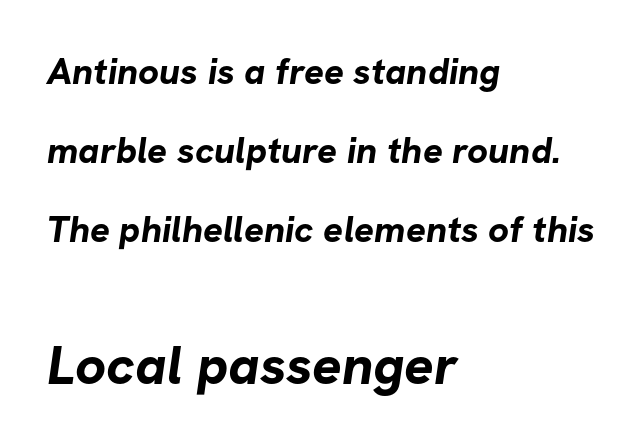
{"serif": "no", "bold": "yes", "weight": "bold", "width": "normal", "stroke_contrast": "low", "x_height": "medium", "monospaced": "no", "underline": "no", "align": "left", "line_spacing": "loose", "line_spacing_ratio": 2.14, "letter_spacing": "normal", "letter_spacing_em": 0.0, "larger_block": "second", "size_ratio": 1.49, "glyph_px": 55}
